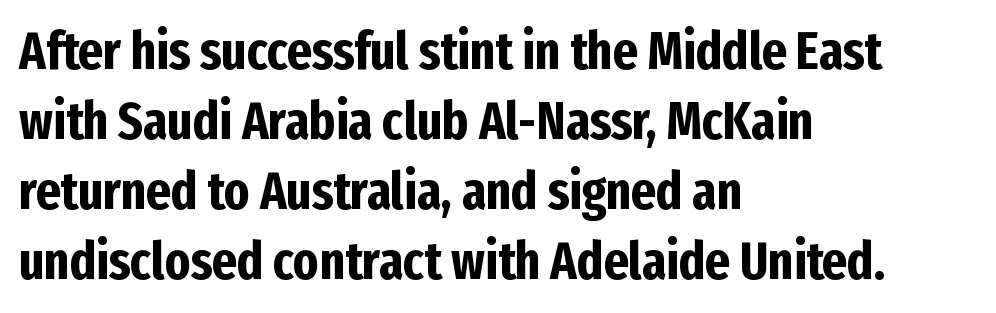
The image shows 53 px bold, condensed sans-serif type, upright; set left-aligned, normal line spacing (1.32x), normal letter spacing, not underlined; low stroke contrast and a medium x-height.
